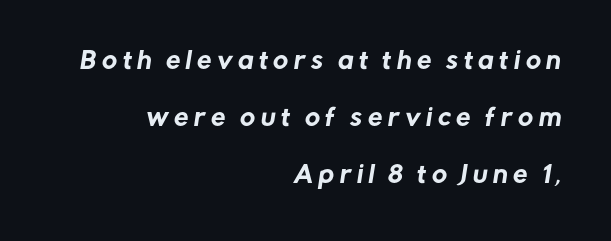
The image shows 23 px text type; set right-aligned, loose line spacing (2.48x), unusually wide letter spacing (+0.24 em), not underlined.
